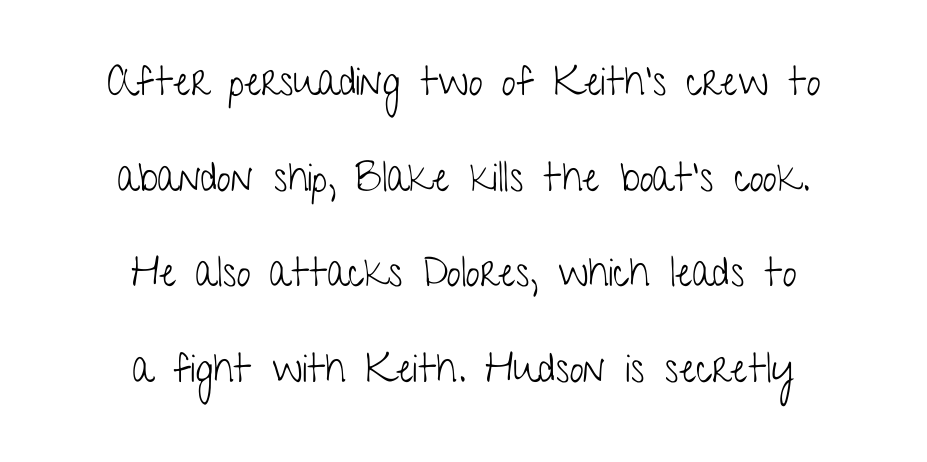
Q: Is the text bold? A: No.
Q: Is the text italic (slanted)? A: No, it is upright.
Q: Is the typeface a serif or a sans-serif typeface? A: Sans-serif.
Q: Is the text underlined? A: No.
Q: How is the paragraph aligned? A: Centered.
Q: Is the spacing between letters normal or unusually wide? A: Normal.
Q: Is the spacing between lines tight, normal or loose? A: Loose.
Q: Width (condensed, normal, or wide)? A: Condensed.
Q: Stroke contrast? A: Low.
Q: x-height? A: Medium.
Q: Monospaced? A: No.
